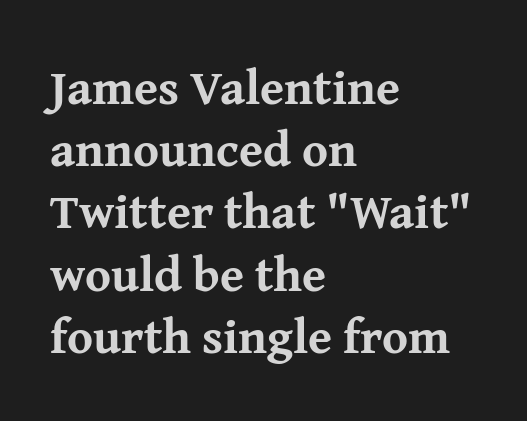
{"serif": "yes", "italic": "no", "bold": "yes", "weight": "bold", "width": "normal", "stroke_contrast": "medium", "x_height": "medium", "monospaced": "no", "underline": "no", "align": "left", "line_spacing": "normal", "line_spacing_ratio": 1.27, "letter_spacing": "normal", "letter_spacing_em": 0.0, "glyph_px": 49}
